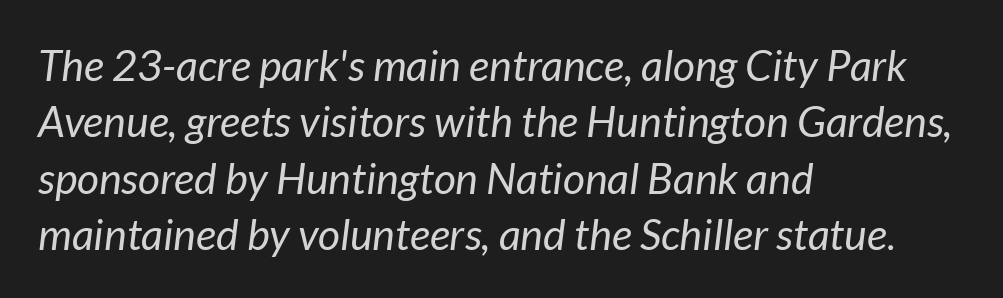
{"italic": "yes", "lean": "right", "slant_degrees": 7, "bold": "no", "weight": "regular", "width": "normal", "stroke_contrast": "low", "x_height": "medium", "monospaced": "no", "underline": "no", "align": "left", "line_spacing": "normal", "line_spacing_ratio": 1.31, "letter_spacing": "normal", "letter_spacing_em": 0.0, "glyph_px": 43}
